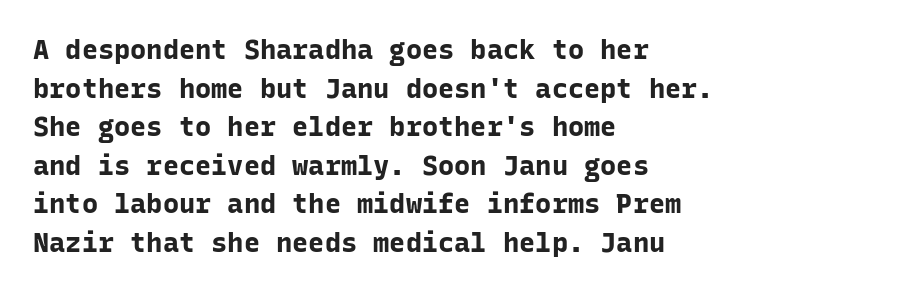
The glyphs are unaccompanied by any horizontal stroke below them. Alignment: flush left. Its strokes are broad and dark, the hallmark of bold type. Designer's note — italics off, roman on.
